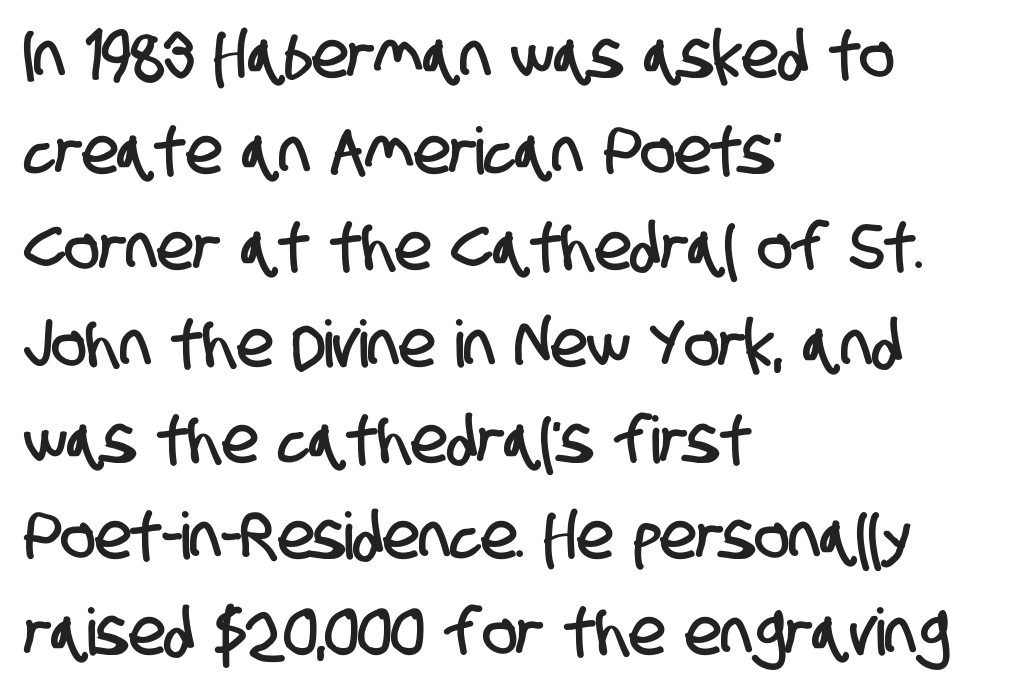
Q: Is the typeface a serif or a sans-serif typeface? A: Sans-serif.
Q: Is the text underlined? A: No.
Q: How is the paragraph aligned? A: Left-aligned.
Q: Is the spacing between letters normal or unusually wide? A: Normal.
Q: Is the spacing between lines tight, normal or loose? A: Normal.
Q: Width (condensed, normal, or wide)? A: Condensed.
Q: Stroke contrast? A: Low.
Q: x-height? A: Large.
Q: Monospaced? A: No.
